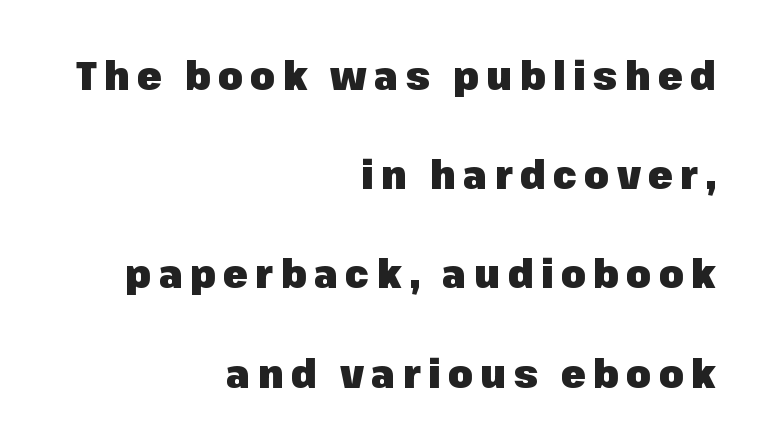
The image shows 40 px heavy sans-serif type, upright; set right-aligned, loose line spacing (2.48x), not underlined; low stroke contrast and a medium x-height.
